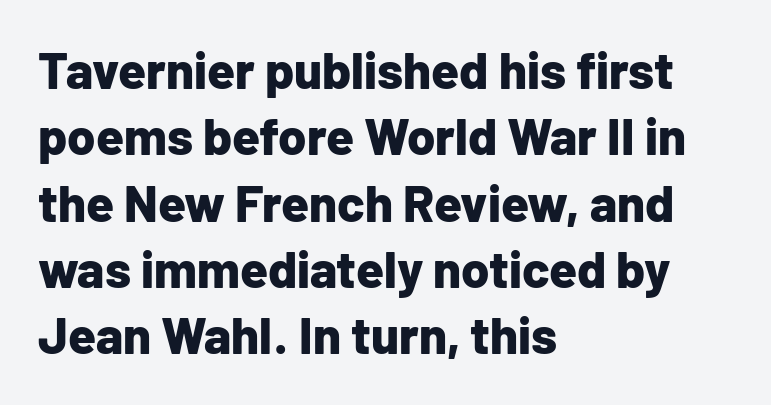
The image shows 51 px bold sans-serif type, upright; set left-aligned, normal line spacing (1.3x), normal letter spacing, not underlined; low stroke contrast and a medium x-height.
